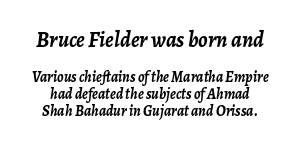
The line-height multiplier appears low, near solid setting. This is oblique type, the kind used for emphasis or titles. Whoever set this made the first block the dominant, larger element. How heavy is the stroke? Heavy — this is a bold. The letters sit at their default tracking, neither squeezed nor spread.
